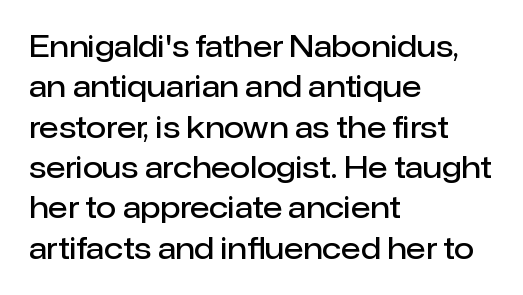
{"serif": "no", "italic": "no", "bold": "semi", "weight": "semibold", "width": "normal", "stroke_contrast": "low", "x_height": "medium", "monospaced": "no", "underline": "no", "align": "left", "line_spacing": "normal", "line_spacing_ratio": 1.39, "letter_spacing": "normal", "letter_spacing_em": 0.0, "glyph_px": 29}
